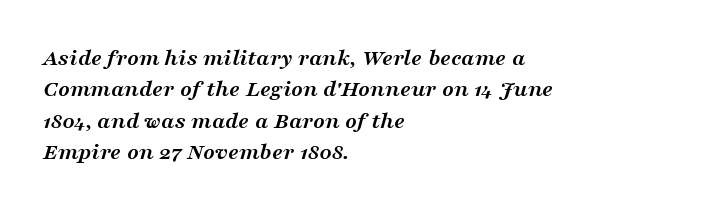
The image shows 24 px bold type, italic (leaning right); set left-aligned, normal line spacing (1.31x), normal letter spacing, not underlined.
